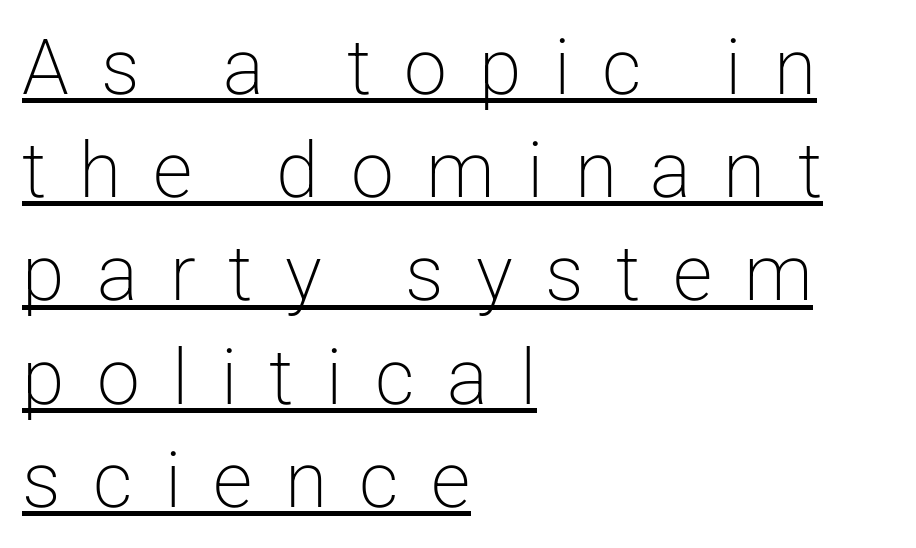
The passage shown stacks its lines at a standard gap. The words here are underlined. Vertical strokes here are truly vertical. How are the letters spaced? Widely, with obvious added tracking. Unlike a traditional serif, this face leaves its strokes unadorned. The letterforms sit at book weight or below.
